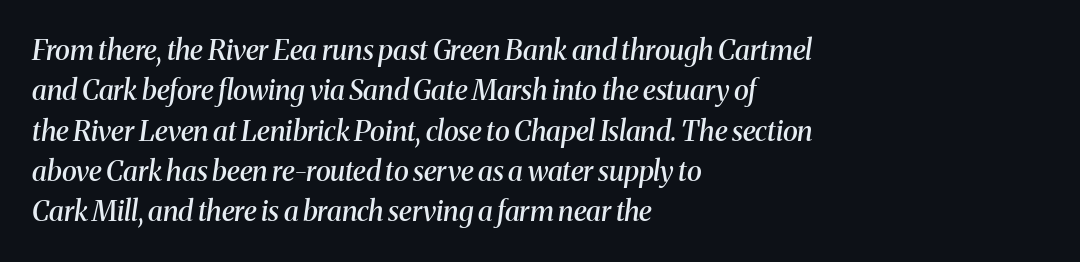
{"serif": "yes", "italic": "yes", "lean": "right", "slant_degrees": 8, "bold": "semi", "weight": "semibold", "width": "normal", "stroke_contrast": "medium", "x_height": "medium", "monospaced": "no", "underline": "no", "align": "left", "line_spacing": "normal", "line_spacing_ratio": 1.44, "letter_spacing": "normal", "letter_spacing_em": 0.0, "glyph_px": 28}
